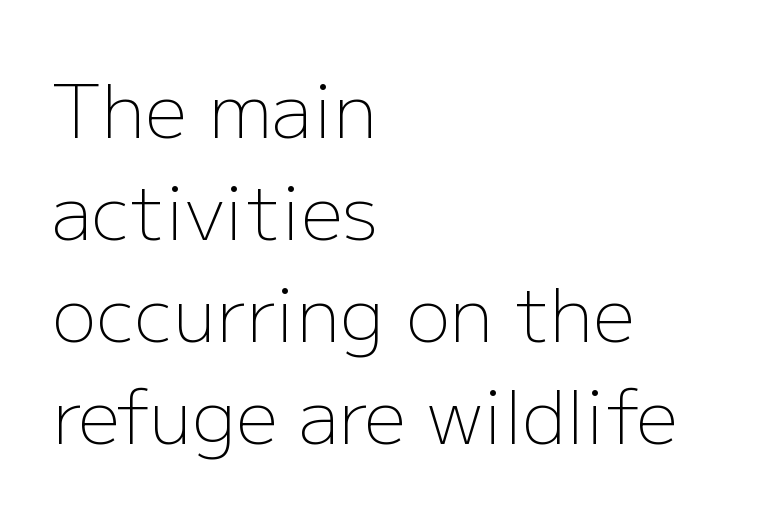
The image shows 74 px light sans-serif type, upright; set left-aligned, normal line spacing (1.38x), normal letter spacing, not underlined; low stroke contrast and a medium x-height.
